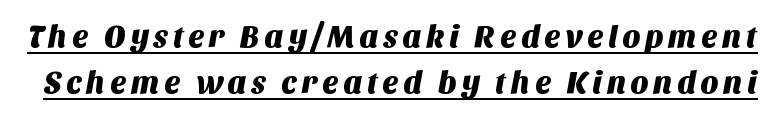
Q: Is the typeface a serif or a sans-serif typeface? A: Sans-serif.
Q: Is the text underlined? A: Yes.
Q: Is the spacing between lines tight, normal or loose? A: Normal.
Q: Width (condensed, normal, or wide)? A: Normal.
Q: Stroke contrast? A: Medium.
Q: x-height? A: Large.
Q: Monospaced? A: No.
